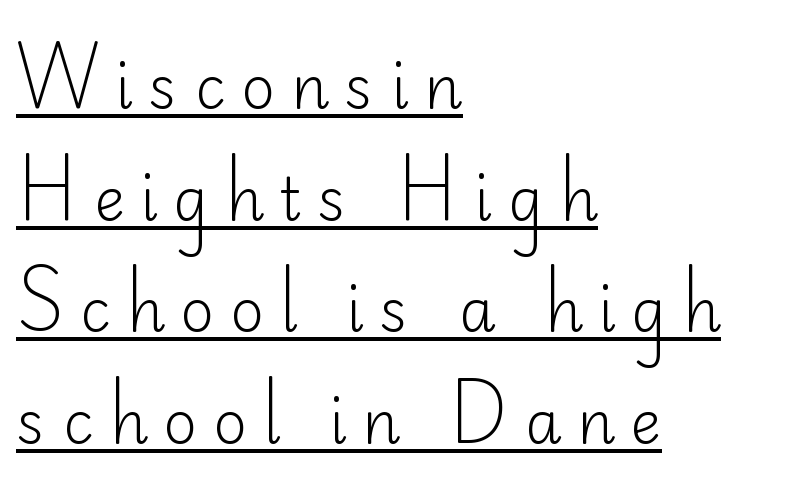
Q: Is the text bold? A: No.
Q: Is the text italic (slanted)? A: No, it is upright.
Q: Is the typeface a serif or a sans-serif typeface? A: Sans-serif.
Q: Is the text underlined? A: Yes.
Q: How is the paragraph aligned? A: Left-aligned.
Q: Is the spacing between letters normal or unusually wide? A: Unusually wide.
Q: Width (condensed, normal, or wide)? A: Normal.
Q: Stroke contrast? A: Low.
Q: x-height? A: Small.
Q: Monospaced? A: No.
